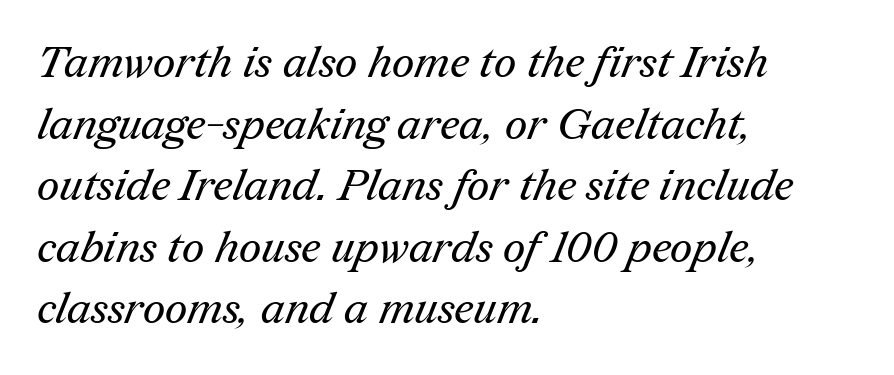
Q: Is the text bold? A: No.
Q: Is the typeface a serif or a sans-serif typeface? A: Serif.
Q: Is the text underlined? A: No.
Q: How is the paragraph aligned? A: Left-aligned.
Q: Is the spacing between letters normal or unusually wide? A: Normal.
Q: Is the spacing between lines tight, normal or loose? A: Normal.
Q: Width (condensed, normal, or wide)? A: Normal.
Q: Stroke contrast? A: Medium.
Q: x-height? A: Medium.
Q: Monospaced? A: No.
